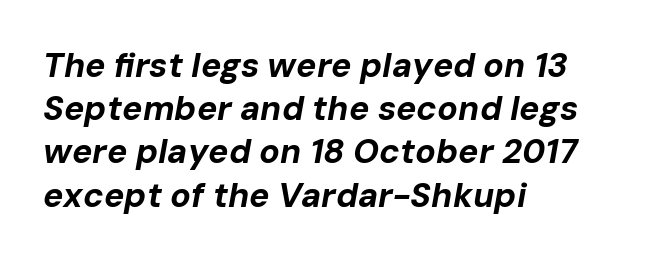
The image shows 34 px bold type, italic (leaning right); set left-aligned, normal line spacing (1.27x), normal letter spacing, not underlined; low stroke contrast and a medium x-height.
